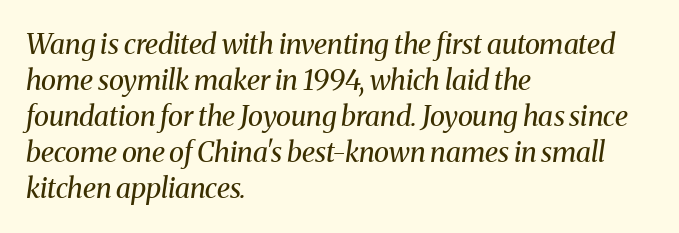
The image shows 28 px regular-weight serif type, italic (leaning right); set left-aligned, normal line spacing (1.29x), normal letter spacing, not underlined; medium stroke contrast and a medium x-height.
